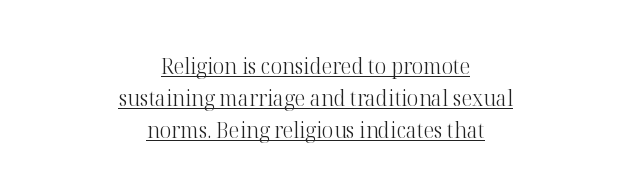
Q: Is the text bold? A: No.
Q: Is the text italic (slanted)? A: No, it is upright.
Q: Is the text underlined? A: Yes.
Q: How is the paragraph aligned? A: Centered.
Q: Is the spacing between letters normal or unusually wide? A: Normal.
Q: Is the spacing between lines tight, normal or loose? A: Normal.
